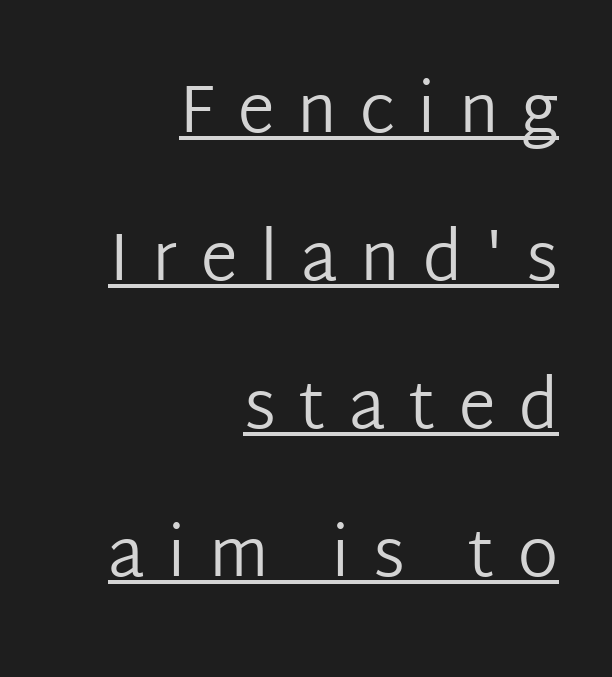
The image shows 67 px regular-weight sans-serif type, upright; set right-aligned, loose line spacing (2.21x), unusually wide letter spacing (+0.34 em), underlined; low stroke contrast and a medium x-height.
